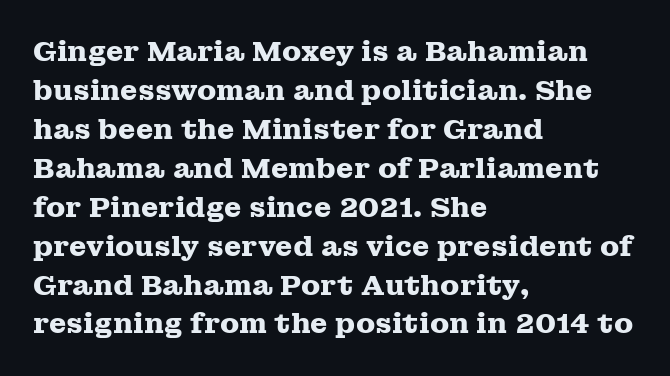
Q: Is the text bold? A: Yes.
Q: Is the text italic (slanted)? A: No, it is upright.
Q: Is the typeface a serif or a sans-serif typeface? A: Serif.
Q: Is the text underlined? A: No.
Q: How is the paragraph aligned? A: Left-aligned.
Q: Is the spacing between letters normal or unusually wide? A: Normal.
Q: Is the spacing between lines tight, normal or loose? A: Normal.
Q: Width (condensed, normal, or wide)? A: Wide.
Q: Stroke contrast? A: Medium.
Q: x-height? A: Medium.
Q: Monospaced? A: No.
